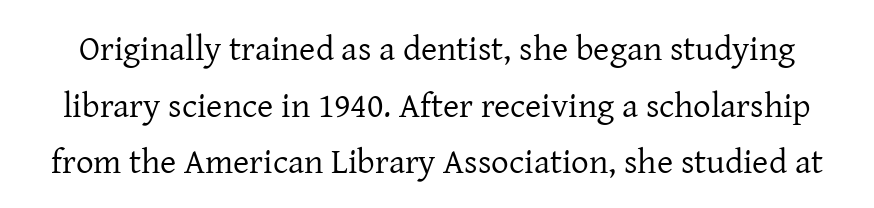
The image shows 35 px regular-weight serif type, upright; set normal line spacing (1.62x), normal letter spacing, not underlined; low stroke contrast and a medium x-height.
